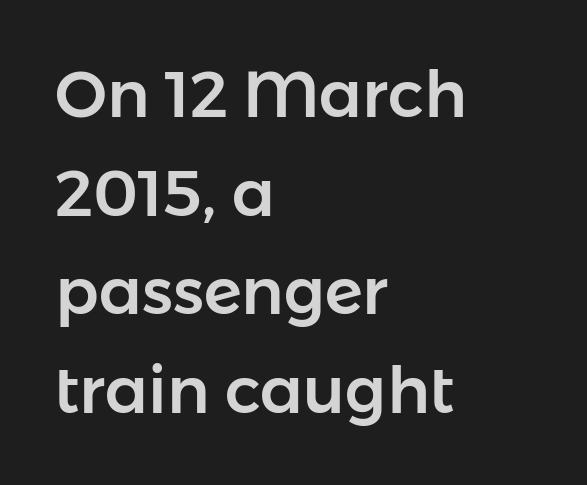
The image shows 64 px sans-serif type, upright; set left-aligned, normal line spacing (1.54x), normal letter spacing, not underlined; low stroke contrast and a medium x-height.
